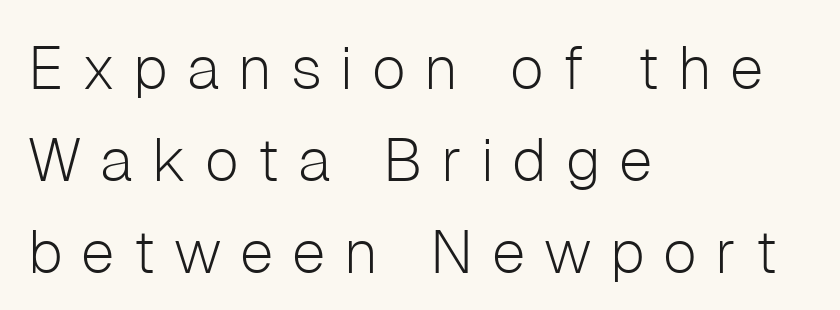
Q: Is the text bold? A: No.
Q: Is the text italic (slanted)? A: No, it is upright.
Q: Is the typeface a serif or a sans-serif typeface? A: Sans-serif.
Q: Is the text underlined? A: No.
Q: How is the paragraph aligned? A: Left-aligned.
Q: Is the spacing between letters normal or unusually wide? A: Unusually wide.
Q: Is the spacing between lines tight, normal or loose? A: Normal.
Q: Width (condensed, normal, or wide)? A: Normal.
Q: Stroke contrast? A: Low.
Q: x-height? A: Medium.
Q: Monospaced? A: No.
